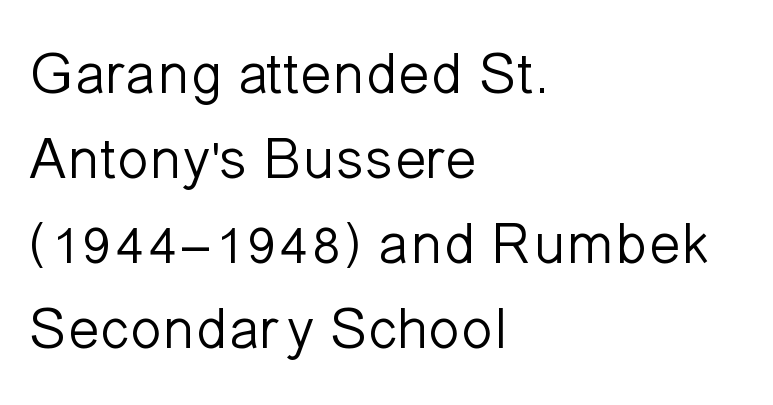
The image shows 59 px light sans-serif type, upright; set left-aligned, normal line spacing (1.44x), normal letter spacing, not underlined; low stroke contrast and a medium x-height.
